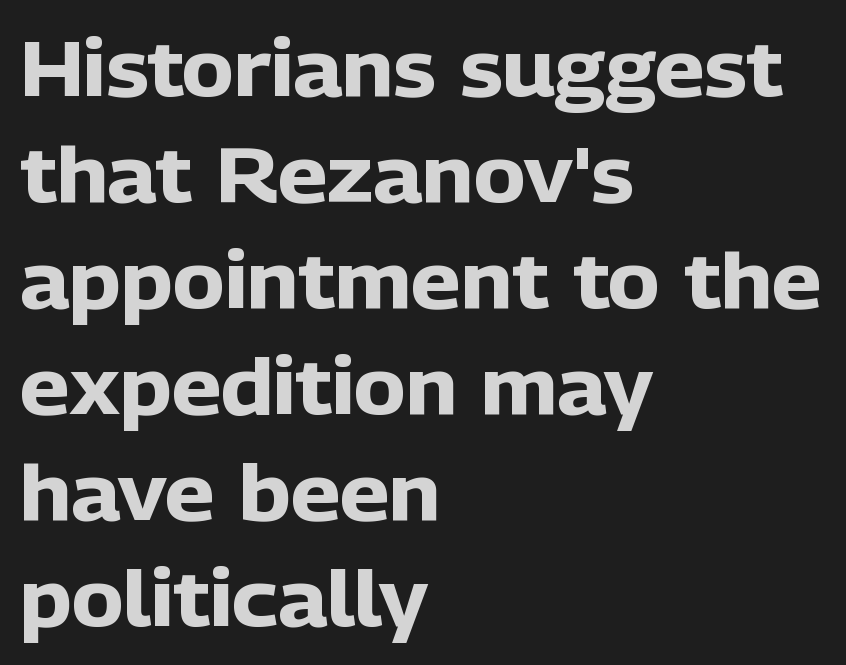
The foot of each line stays bare and open. Do the letters lean? They stand straight. I'd call this a sans setting — the letters go barefoot. A typesetter would call this proportional, since set widths differ per character. Look at the stroke-to-counter ratio: heavy, a bold.
